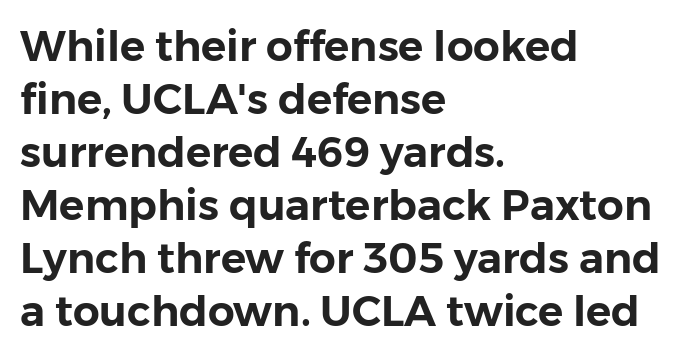
{"serif": "no", "italic": "no", "width": "normal", "stroke_contrast": "low", "x_height": "medium", "monospaced": "no", "underline": "no", "align": "left", "line_spacing": "normal", "line_spacing_ratio": 1.26, "letter_spacing": "normal", "letter_spacing_em": 0.0, "glyph_px": 42}
